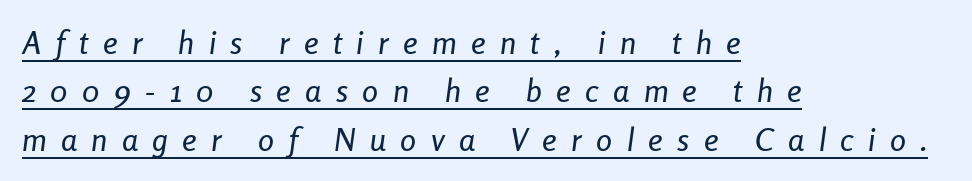
Q: Is the text italic (slanted)? A: Yes, it leans right by about 8 degrees.
Q: Is the text underlined? A: Yes.
Q: How is the paragraph aligned? A: Left-aligned.
Q: Is the spacing between letters normal or unusually wide? A: Unusually wide.
Q: Is the spacing between lines tight, normal or loose? A: Normal.
Q: Width (condensed, normal, or wide)? A: Condensed.
Q: Stroke contrast? A: Low.
Q: x-height? A: Medium.
Q: Monospaced? A: No.
